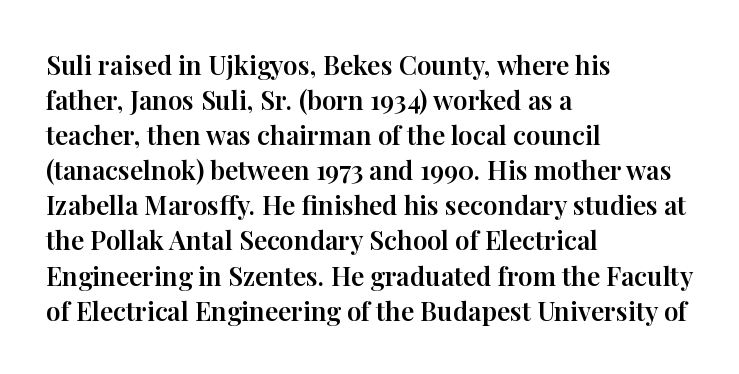
{"italic": "no", "underline": "no", "align": "left", "line_spacing": "normal", "line_spacing_ratio": 1.35, "letter_spacing": "normal", "letter_spacing_em": 0.0, "glyph_px": 26}
